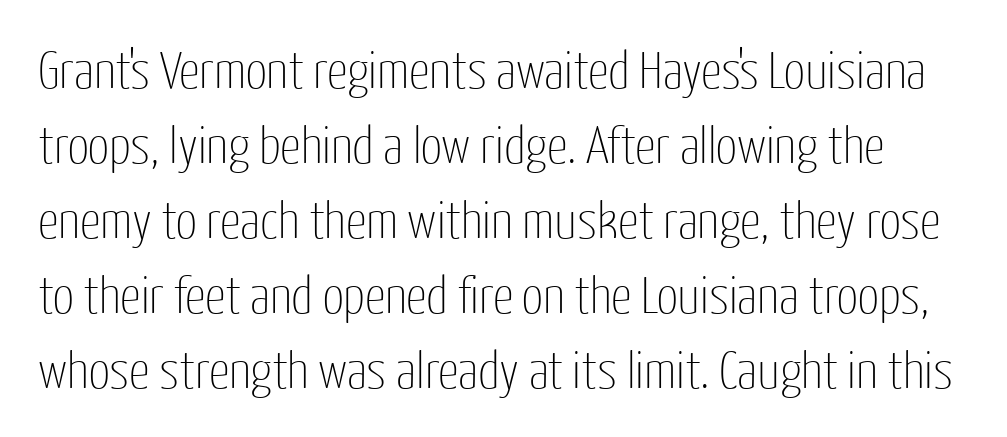
Q: Is the text bold? A: No.
Q: Is the text italic (slanted)? A: No, it is upright.
Q: Is the typeface a serif or a sans-serif typeface? A: Sans-serif.
Q: Is the text underlined? A: No.
Q: Is the spacing between letters normal or unusually wide? A: Normal.
Q: Is the spacing between lines tight, normal or loose? A: Normal.
Q: Width (condensed, normal, or wide)? A: Condensed.
Q: Stroke contrast? A: Low.
Q: x-height? A: Medium.
Q: Monospaced? A: No.
